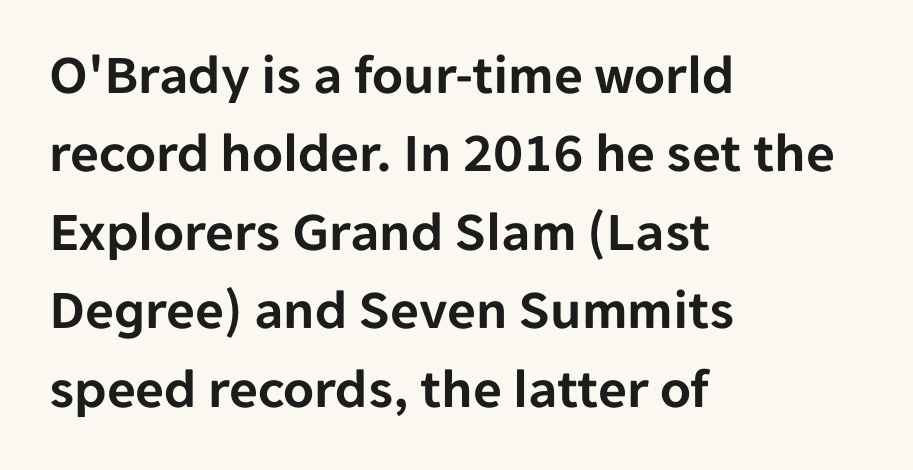
Q: Is the text italic (slanted)? A: No, it is upright.
Q: Is the typeface a serif or a sans-serif typeface? A: Sans-serif.
Q: Is the text underlined? A: No.
Q: How is the paragraph aligned? A: Left-aligned.
Q: Is the spacing between letters normal or unusually wide? A: Normal.
Q: Is the spacing between lines tight, normal or loose? A: Normal.
Q: Width (condensed, normal, or wide)? A: Normal.
Q: Stroke contrast? A: Low.
Q: x-height? A: Medium.
Q: Monospaced? A: No.
